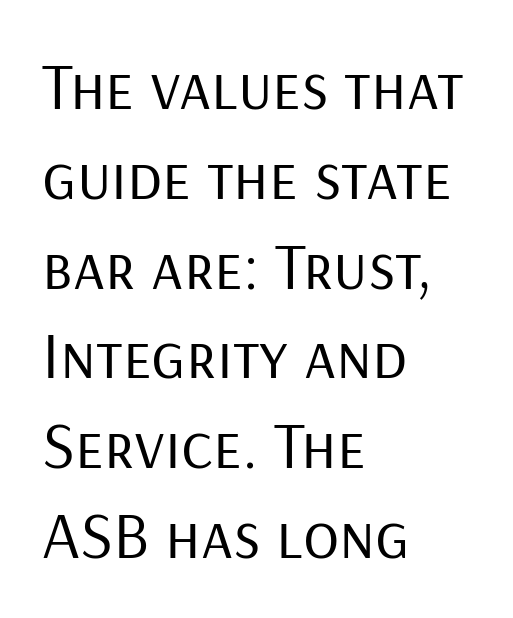
{"serif": "no", "italic": "no", "bold": "no", "weight": "regular", "width": "normal", "stroke_contrast": "low", "x_height": "medium", "monospaced": "no", "underline": "no", "align": "left", "line_spacing": "normal", "line_spacing_ratio": 1.34, "letter_spacing": "normal", "letter_spacing_em": 0.0, "glyph_px": 67}
